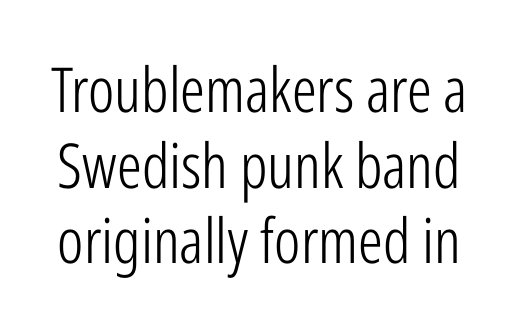
On a weight scale, this lands at 450 or below. Ascenders rise straight up at ninety degrees. The zone under the glyphs is completely vacant. The passage shown has conventional tracking throughout. The letters advance in unequal steps, a hallmark of proportional type.
